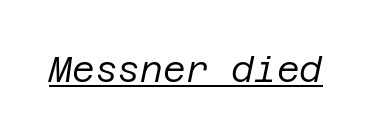
Is this a heavy cut? Hardly; it is regular or lighter. Notice how the stems are inclined rather than vertical — that's the hallmark of italics. The rendering uses the underline text-decoration. Here the glyphs are tracked normally, forming tight word shapes.
